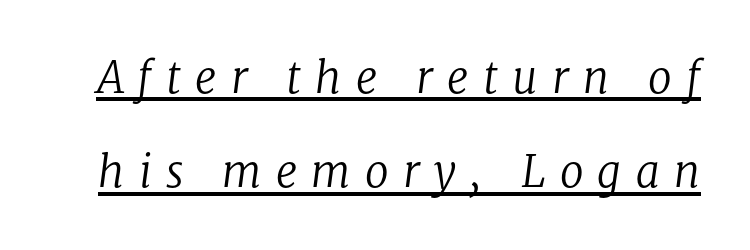
The image shows 43 px regular-weight serif type, italic (leaning right); set loose line spacing (2.19x), unusually wide letter spacing (+0.33 em), underlined; low stroke contrast and a medium x-height.
